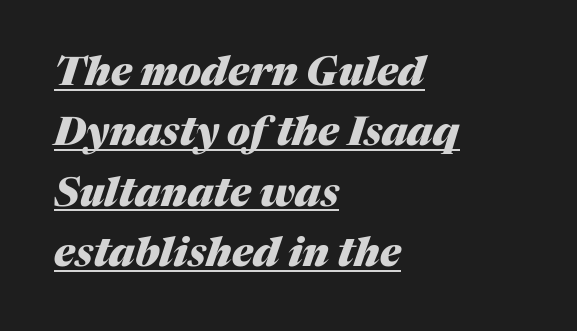
This sample keeps an unexceptional amount of space between lines. Each line of the rendering has a horizontal stroke beneath the glyphs. Bold? Absolutely — the strokes are thick and heavy. Does the lettering tilt? It does — this is italic. These lines are rendered in a variable-pitch font.
